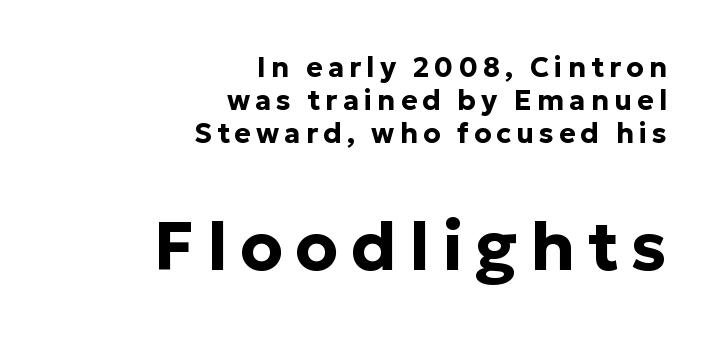
Q: Is the text bold? A: Yes.
Q: Is the text italic (slanted)? A: No, it is upright.
Q: Is the typeface a serif or a sans-serif typeface? A: Sans-serif.
Q: Is the text underlined? A: No.
Q: How is the paragraph aligned? A: Right-aligned.
Q: Which block of text is set in a larger size, the first (top) or the second (bottom)? A: The second (bottom) one.
Q: Width (condensed, normal, or wide)? A: Normal.
Q: Stroke contrast? A: Low.
Q: x-height? A: Medium.
Q: Monospaced? A: No.
